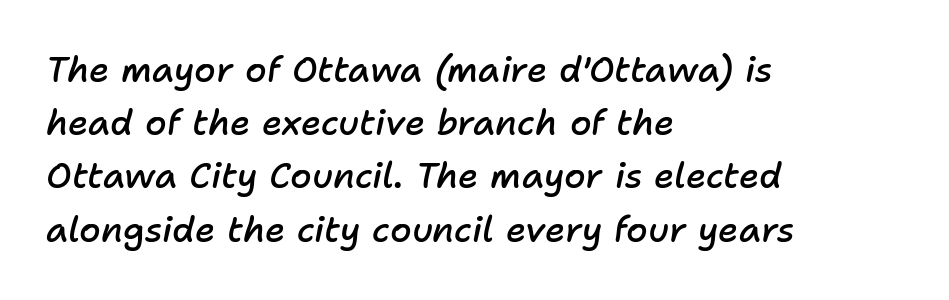
{"italic": "yes", "lean": "right", "slant_degrees": 11, "bold": "semi", "weight": "semibold", "width": "normal", "stroke_contrast": "low", "x_height": "medium", "monospaced": "no", "underline": "no", "align": "left", "line_spacing": "normal", "line_spacing_ratio": 1.52, "letter_spacing": "normal", "letter_spacing_em": 0.0, "glyph_px": 35}
